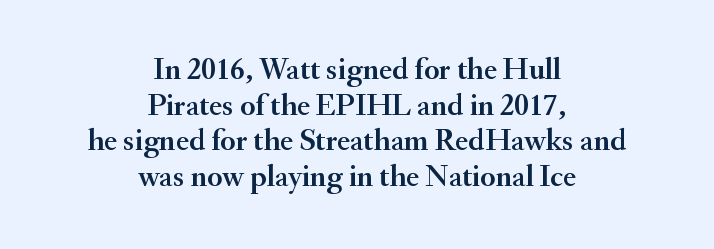
{"serif": "yes", "italic": "no", "width": "normal", "stroke_contrast": "medium", "x_height": "small", "monospaced": "no", "underline": "no", "align": "center", "line_spacing": "tight", "line_spacing_ratio": 1.15, "letter_spacing": "normal", "letter_spacing_em": 0.0, "glyph_px": 31}
